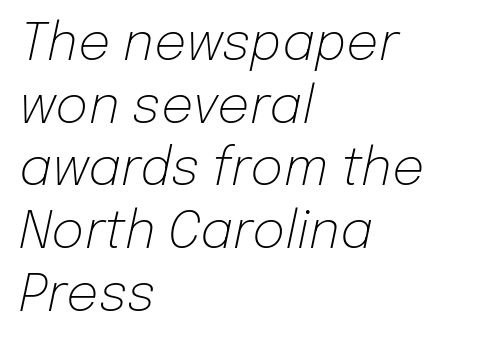
Each row of text sits above clean, open space. A typesetter would call this proportional, since set widths differ per character. Emphasis-style slanted type is in use. The strokes carry an ordinary text weight at most. A typesetter would call this zero additional tracking.
